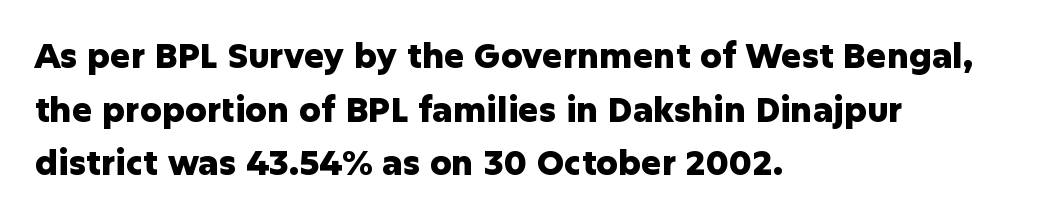
{"serif": "no", "italic": "no", "bold": "yes", "weight": "heavy", "width": "normal", "stroke_contrast": "low", "x_height": "medium", "monospaced": "no", "underline": "no", "align": "left", "line_spacing": "normal", "line_spacing_ratio": 1.58, "letter_spacing": "normal", "letter_spacing_em": 0.0, "glyph_px": 34}
